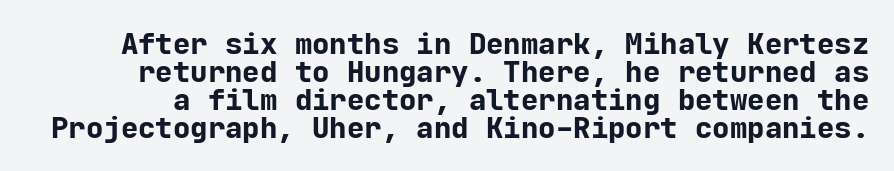
Q: Is the text bold? A: Yes.
Q: Is the text italic (slanted)? A: No, it is upright.
Q: Is the typeface a serif or a sans-serif typeface? A: Sans-serif.
Q: Is the text underlined? A: No.
Q: Is the spacing between letters normal or unusually wide? A: Normal.
Q: Is the spacing between lines tight, normal or loose? A: Tight.
Q: Width (condensed, normal, or wide)? A: Normal.
Q: Stroke contrast? A: Low.
Q: x-height? A: Medium.
Q: Monospaced? A: Yes.
